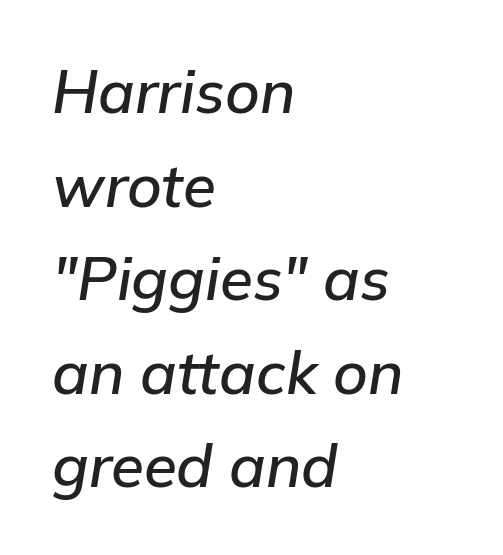
Compared with ordinary roman type, these characters are visibly tilted. The string is rendered with underlining switched off. The compositor pushed each line to the left boundary. There is no visible air inserted between adjacent glyphs. Line spacing here is normal. Each letter keeps its own natural width here, so spacing adapts to shape.
